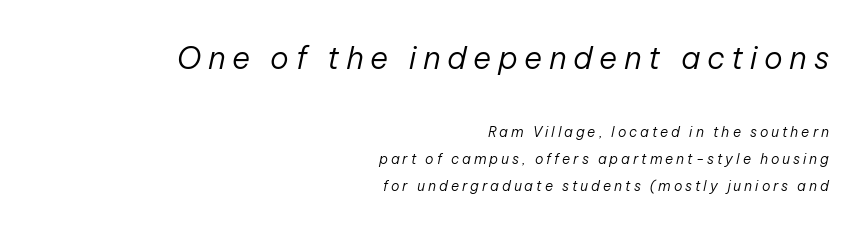
The image shows 31 px regular-weight type, italic (leaning right); set right-aligned, loose line spacing (1.94x), unusually wide letter spacing (+0.21 em), not underlined; the first (top) block is 2.21x larger; low stroke contrast and a medium x-height.
